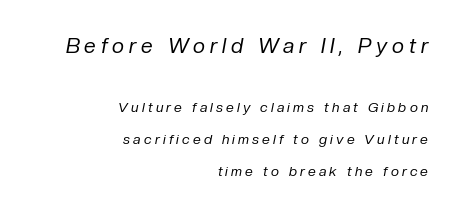
Q: Is the text bold? A: No.
Q: Is the text italic (slanted)? A: Yes, it leans right by about 10 degrees.
Q: Is the text underlined? A: No.
Q: How is the paragraph aligned? A: Right-aligned.
Q: Is the spacing between letters normal or unusually wide? A: Unusually wide.
Q: Is the spacing between lines tight, normal or loose? A: Loose.
Q: Which block of text is set in a larger size, the first (top) or the second (bottom)? A: The first (top) one.
